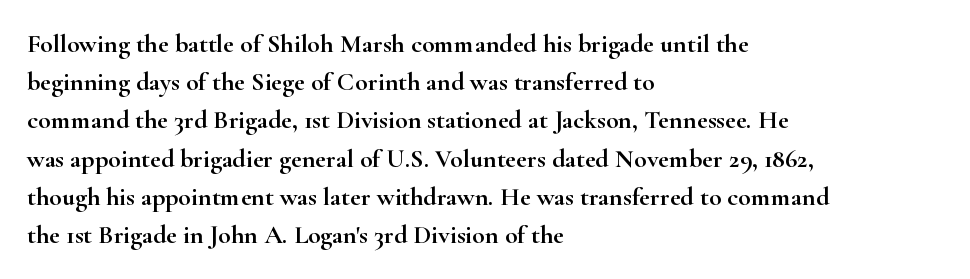
The image shows 26 px text type, upright; set left-aligned, normal line spacing (1.47x), normal letter spacing, not underlined.
